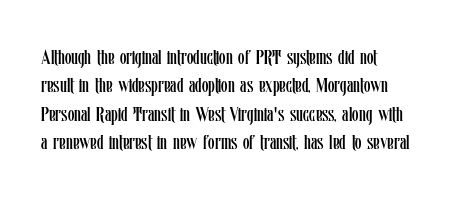
Q: Is the text bold? A: No.
Q: Is the text italic (slanted)? A: No, it is upright.
Q: Is the text underlined? A: No.
Q: Is the spacing between letters normal or unusually wide? A: Normal.
Q: Is the spacing between lines tight, normal or loose? A: Normal.
